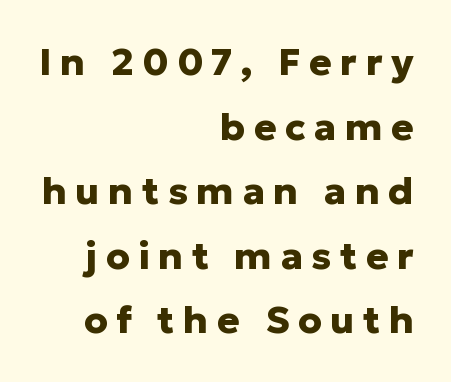
What kind of face is this? One without serifs — a sans. Typeset ragged left — the right edge is the straight one. The zone under the glyphs is completely vacant. The rendering uses natural spacing where letterforms have individual widths. Tall strokes in this sample are plumb rather than angled.
